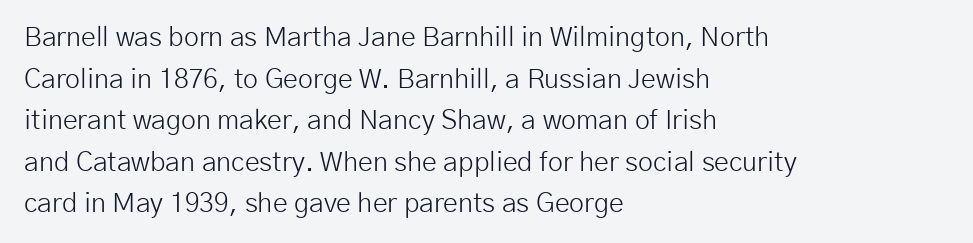
{"italic": "no", "bold": "no", "underline": "no", "align": "left", "line_spacing": "normal", "line_spacing_ratio": 1.54, "letter_spacing": "normal", "letter_spacing_em": 0.0, "glyph_px": 27}
